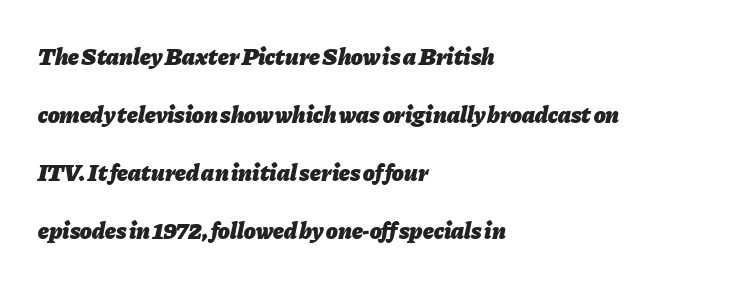
Q: Is the text bold? A: Yes.
Q: Is the text italic (slanted)? A: Yes, it leans right by about 11 degrees.
Q: Is the text underlined? A: No.
Q: How is the paragraph aligned? A: Left-aligned.
Q: Is the spacing between letters normal or unusually wide? A: Normal.
Q: Is the spacing between lines tight, normal or loose? A: Loose.
